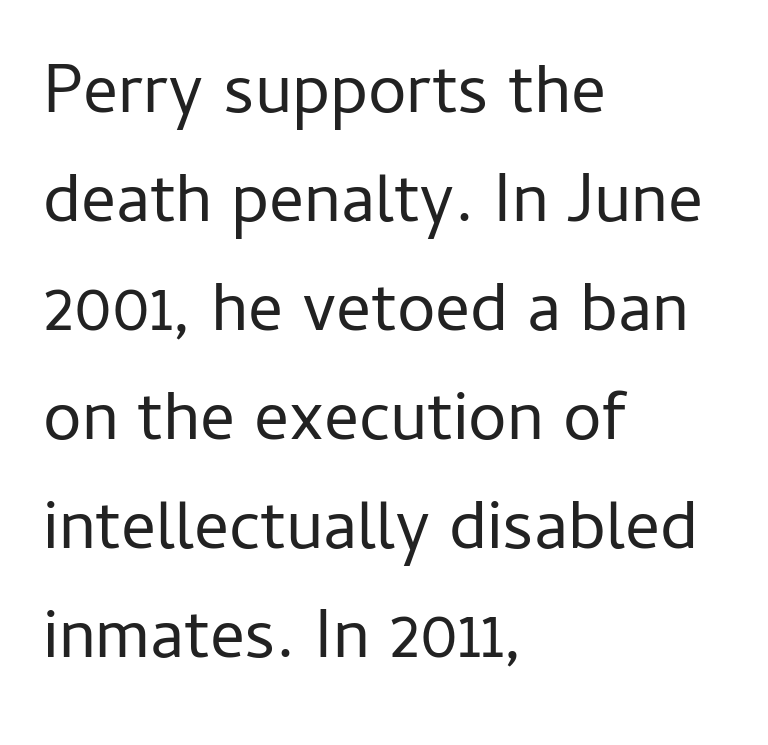
{"serif": "no", "italic": "no", "bold": "no", "weight": "regular", "width": "normal", "stroke_contrast": "low", "x_height": "medium", "monospaced": "no", "underline": "no", "align": "left", "line_spacing": "normal", "line_spacing_ratio": 1.58, "letter_spacing": "normal", "letter_spacing_em": 0.0, "glyph_px": 69}
